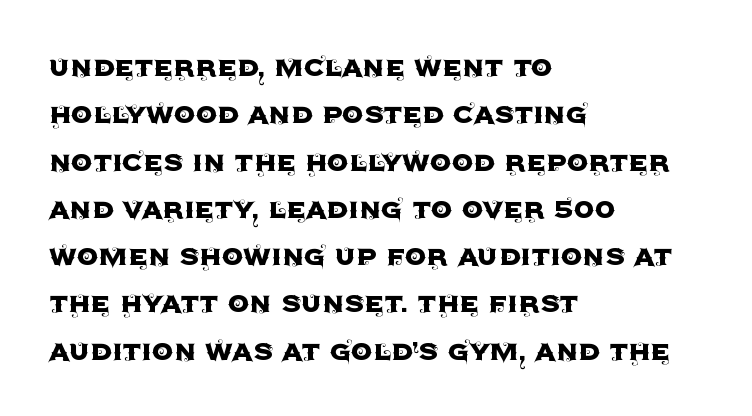
Between one letter and the next there's only the usual sliver of space. The space directly below the letters is spotless. If you drew a ruler down the left edge, every line would touch it. You could not count columns in this text — the font is proportionally spaced.
